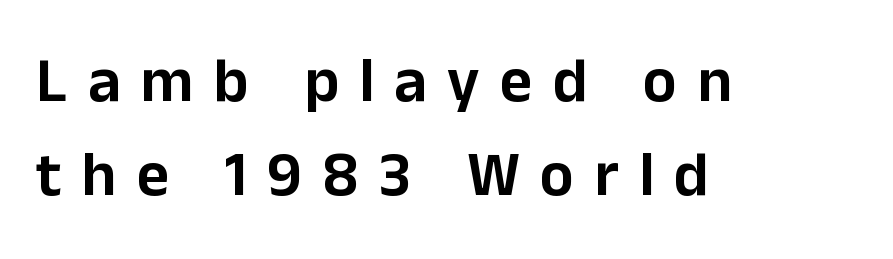
Q: Is the text italic (slanted)? A: No, it is upright.
Q: Is the typeface a serif or a sans-serif typeface? A: Sans-serif.
Q: Is the text underlined? A: No.
Q: How is the paragraph aligned? A: Left-aligned.
Q: Is the spacing between letters normal or unusually wide? A: Unusually wide.
Q: Is the spacing between lines tight, normal or loose? A: Normal.
Q: Width (condensed, normal, or wide)? A: Normal.
Q: Stroke contrast? A: Low.
Q: x-height? A: Medium.
Q: Monospaced? A: No.
